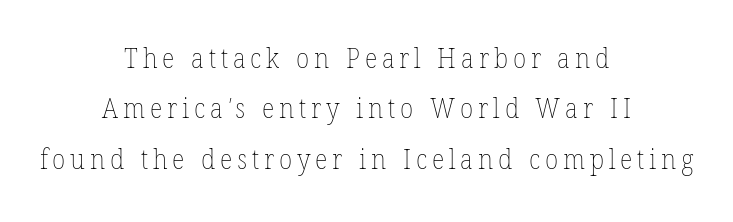
The string is rendered with underlining switched off. The characters are drawn with everyday or finer stroke widths. This rendering uses center alignment, leaving both contours irregular but symmetric.
